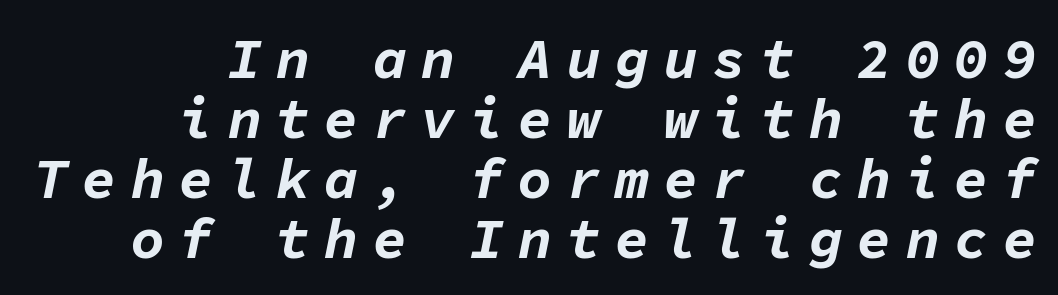
The passage shown is typed in a monospace face where columns stay perfectly aligned. The gaps between neighbouring characters are conspicuously large. These lines huddle together more closely than default settings would place them. These lines stack with their right ends in a neat column. Only glyphs here, with clear space below each row.
